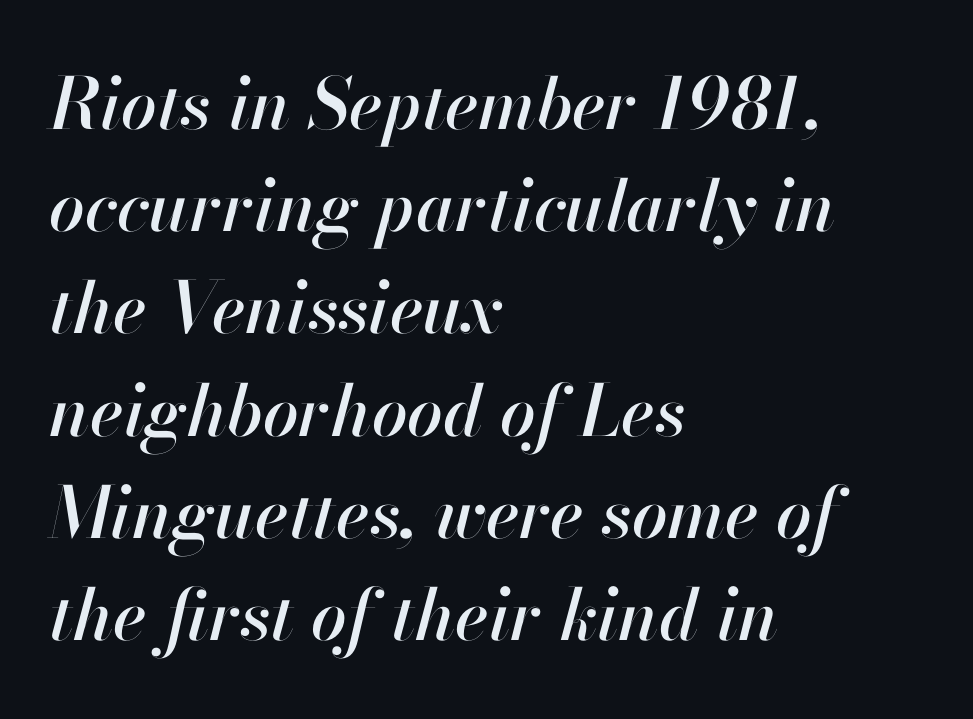
The image shows 71 px text type, italic (leaning right); set left-aligned, normal line spacing (1.44x), normal letter spacing, not underlined; high stroke contrast and a small x-height.
